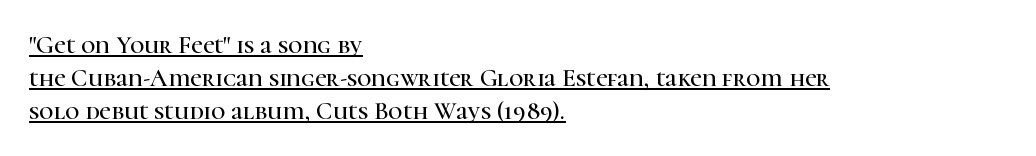
Q: Is the text italic (slanted)? A: No, it is upright.
Q: Is the text underlined? A: Yes.
Q: How is the paragraph aligned? A: Left-aligned.
Q: Is the spacing between letters normal or unusually wide? A: Normal.
Q: Is the spacing between lines tight, normal or loose? A: Normal.
